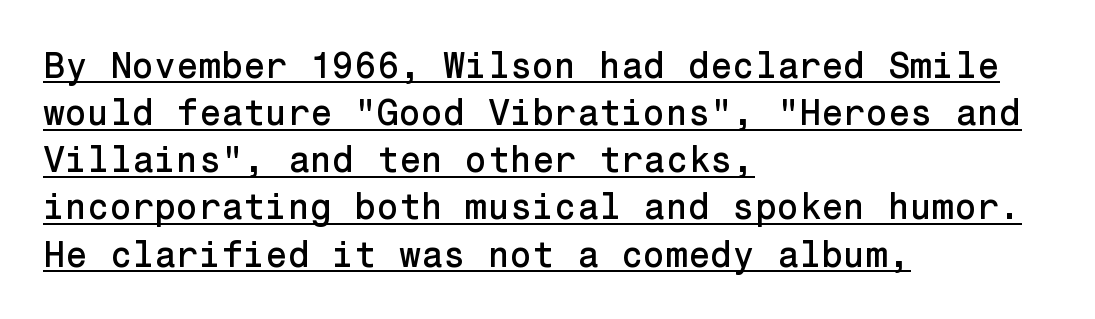
The image shows 36 px sans-serif type, upright; set left-aligned, normal line spacing (1.31x), normal letter spacing, underlined; low stroke contrast and a medium x-height.
